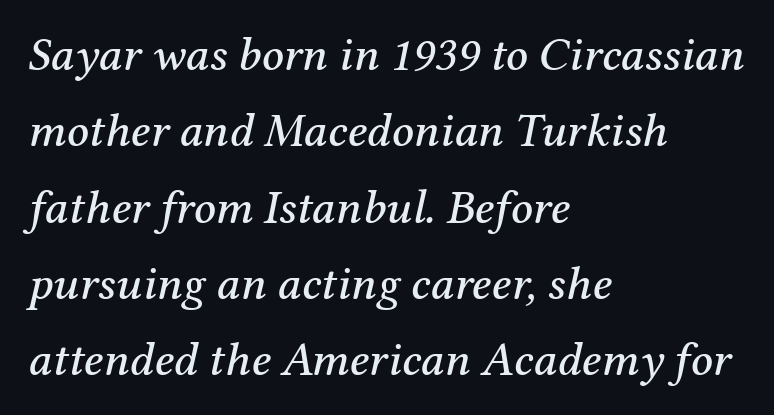
The lettering tilts uniformly, giving the passage an italic look. A normal amount of white space separates one row of letters from the next. The rendering shows small feet on the letterforms — a serif design. A clean baseline with only descenders dipping below it.
